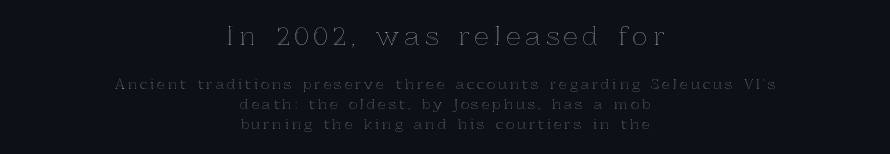
Q: Is the text italic (slanted)? A: No, it is upright.
Q: Is the text underlined? A: No.
Q: How is the paragraph aligned? A: Centered.
Q: Is the spacing between letters normal or unusually wide? A: Unusually wide.
Q: Is the spacing between lines tight, normal or loose? A: Normal.
Q: Which block of text is set in a larger size, the first (top) or the second (bottom)? A: The first (top) one.
